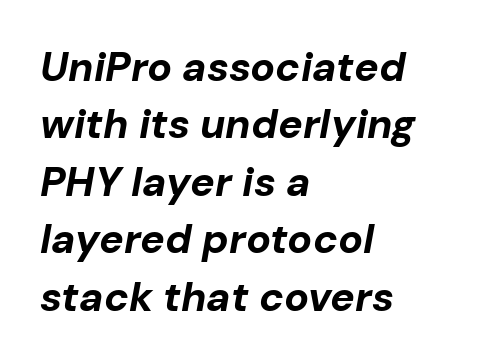
The image shows 41 px bold type, italic (leaning right); set left-aligned, normal line spacing (1.4x), normal letter spacing, not underlined; low stroke contrast and a medium x-height.
